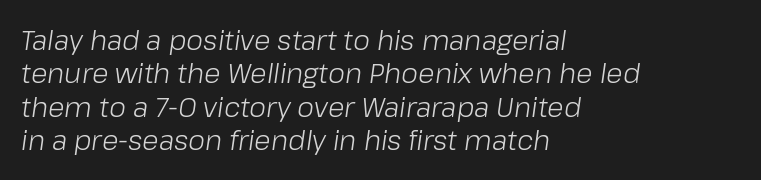
{"italic": "yes", "lean": "right", "slant_degrees": 8, "bold": "no", "underline": "no", "align": "left", "line_spacing_ratio": 1.24, "letter_spacing": "normal", "letter_spacing_em": 0.0, "glyph_px": 27}
